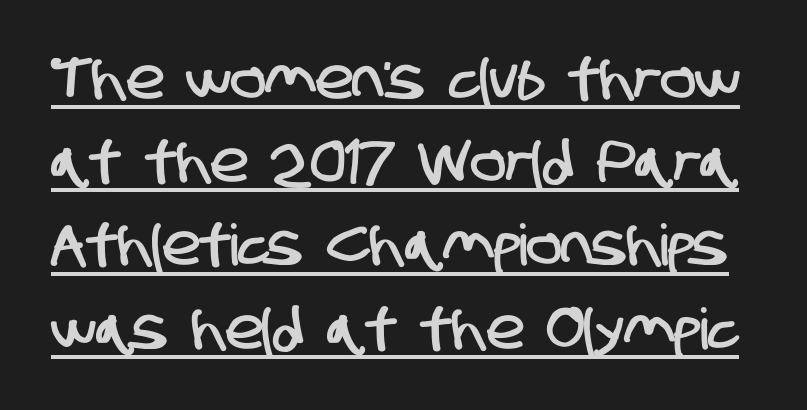
The image shows 57 px condensed sans-serif type; set normal line spacing (1.46x), normal letter spacing, underlined; low stroke contrast and a large x-height.
